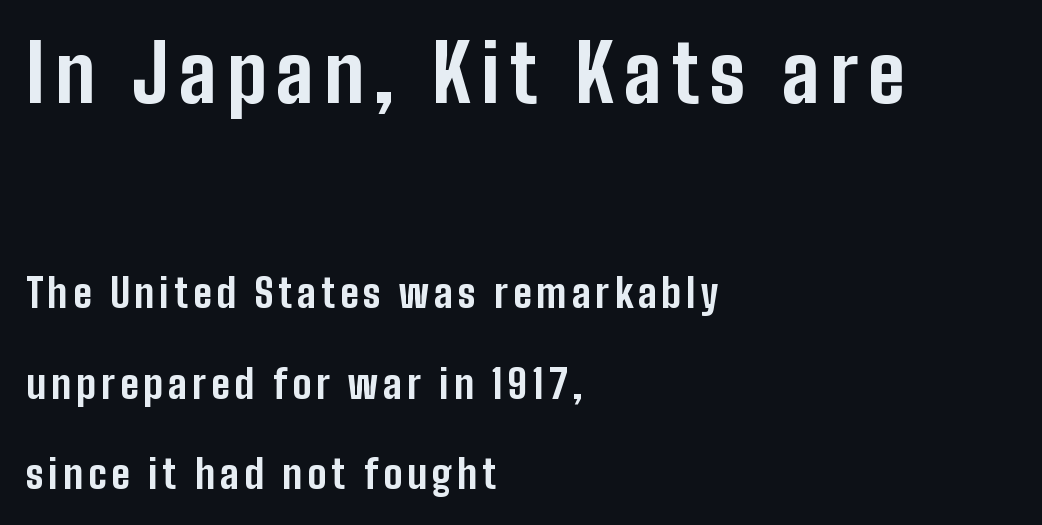
The glyphs in this specimen are sans serif. The designer gave the opening block more size than the closing block. Notice how thick the strokes are: this is what a full bold looks like. This sample has the flowing, uneven cadence of proportional lettering.
